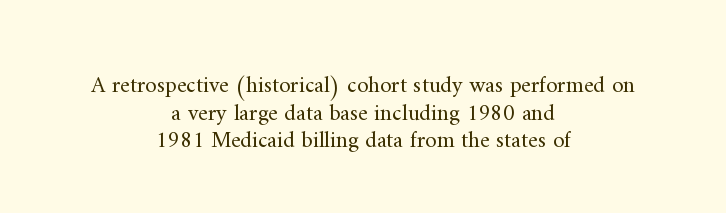
Q: Is the text bold? A: No.
Q: Is the text italic (slanted)? A: No, it is upright.
Q: Is the text underlined? A: No.
Q: How is the paragraph aligned? A: Centered.
Q: Is the spacing between letters normal or unusually wide? A: Normal.
